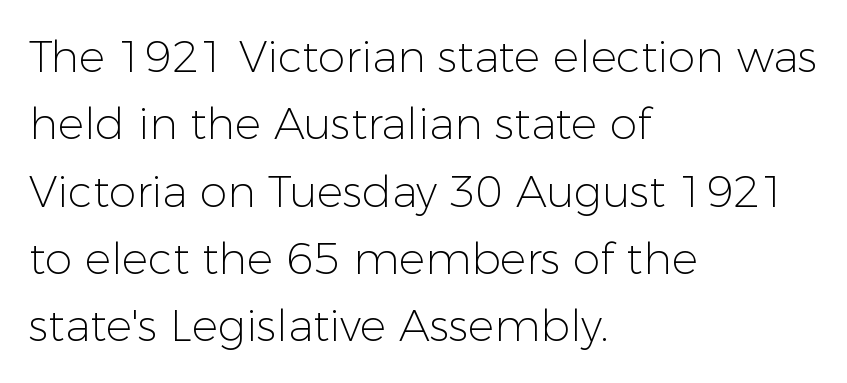
Tall strokes in this sample are plumb rather than angled. Teacher's note: observe the even left margin — that is flush-left alignment. Nobody touched the tracking dial on this one. The weight would be labelled regular, book, light, or lighter still. Here the designer chose a conventional face with non-uniform glyph widths. This rendering features lettering with no underline.
